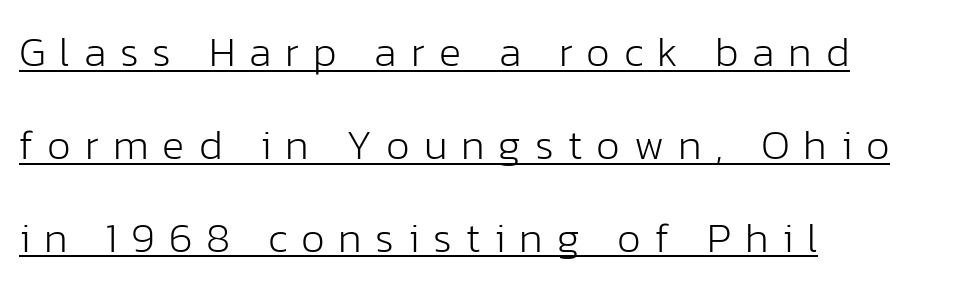
Q: Is the text bold? A: No.
Q: Is the text italic (slanted)? A: No, it is upright.
Q: Is the typeface a serif or a sans-serif typeface? A: Sans-serif.
Q: Is the text underlined? A: Yes.
Q: How is the paragraph aligned? A: Left-aligned.
Q: Is the spacing between letters normal or unusually wide? A: Unusually wide.
Q: Is the spacing between lines tight, normal or loose? A: Loose.
Q: Width (condensed, normal, or wide)? A: Normal.
Q: Stroke contrast? A: Low.
Q: x-height? A: Medium.
Q: Monospaced? A: No.
